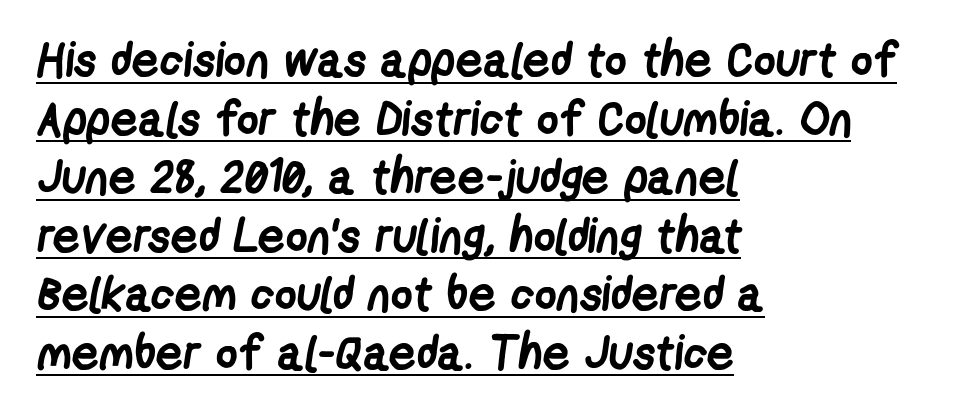
Q: Is the text bold? A: Yes.
Q: Is the typeface a serif or a sans-serif typeface? A: Sans-serif.
Q: Is the text underlined? A: Yes.
Q: How is the paragraph aligned? A: Left-aligned.
Q: Is the spacing between letters normal or unusually wide? A: Normal.
Q: Width (condensed, normal, or wide)? A: Condensed.
Q: Stroke contrast? A: Low.
Q: x-height? A: Medium.
Q: Monospaced? A: No.
